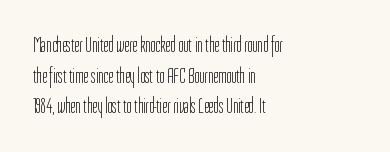
The image shows 22 px text type, upright; set left-aligned, normal line spacing (1.39x), normal letter spacing, not underlined.
